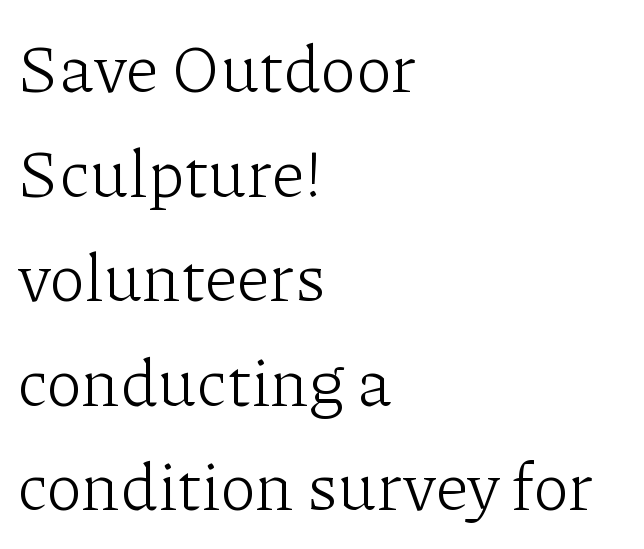
Q: Is the text bold? A: No.
Q: Is the text italic (slanted)? A: No, it is upright.
Q: Is the typeface a serif or a sans-serif typeface? A: Serif.
Q: Is the text underlined? A: No.
Q: How is the paragraph aligned? A: Left-aligned.
Q: Is the spacing between letters normal or unusually wide? A: Normal.
Q: Is the spacing between lines tight, normal or loose? A: Normal.
Q: Width (condensed, normal, or wide)? A: Normal.
Q: Stroke contrast? A: Low.
Q: x-height? A: Medium.
Q: Monospaced? A: No.
